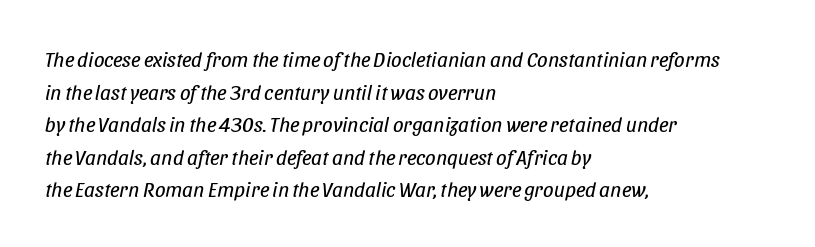
The image shows 21 px text type, italic (leaning right); set left-aligned, normal line spacing (1.55x), normal letter spacing, not underlined.
